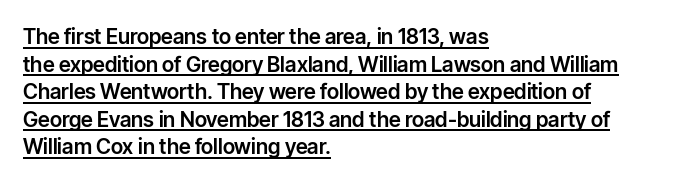
{"italic": "no", "underline": "yes", "align": "left", "line_spacing": "normal", "line_spacing_ratio": 1.31, "letter_spacing": "normal", "letter_spacing_em": 0.0, "glyph_px": 21}
